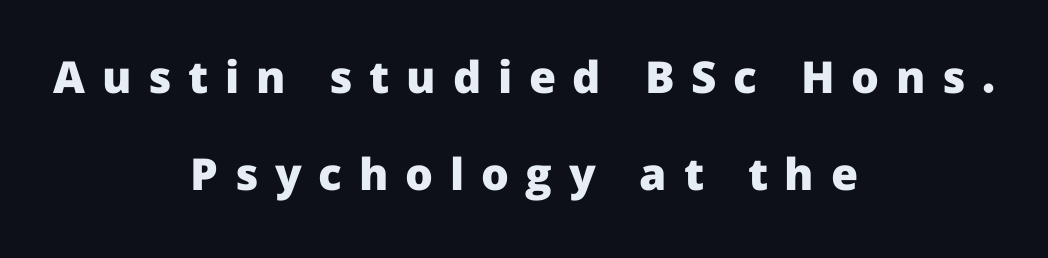
The image shows 44 px heavy sans-serif type, upright; set centered, loose line spacing (2.21x), unusually wide letter spacing (+0.38 em), not underlined; low stroke contrast and a medium x-height.
